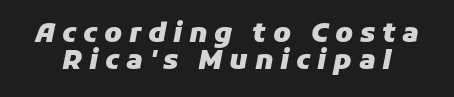
The image shows 27 px bold type, italic (leaning right); set tight line spacing (0.99x), unusually wide letter spacing (+0.25 em), not underlined.
